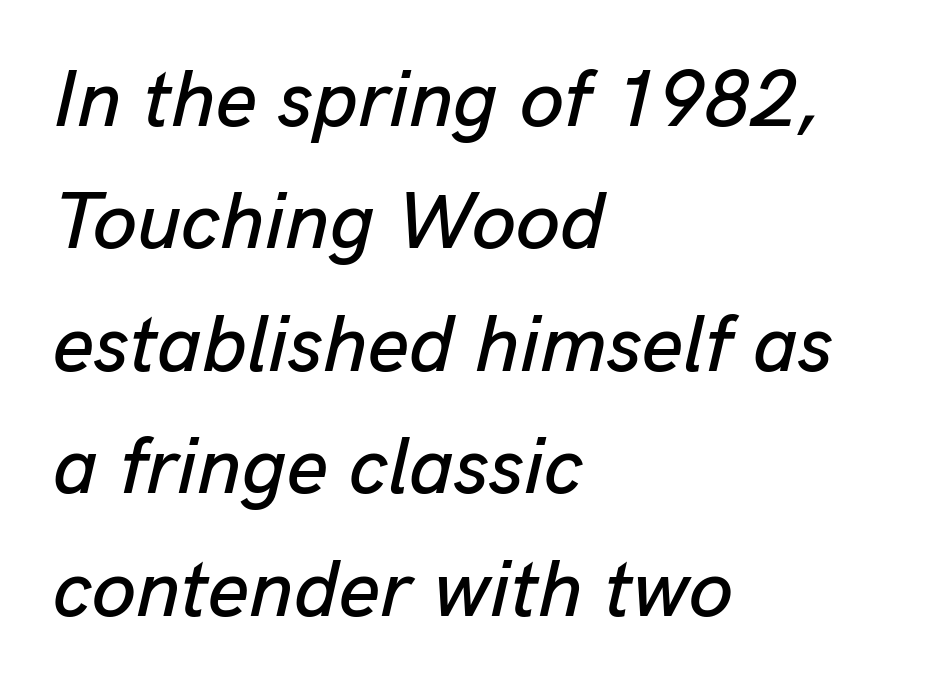
{"italic": "yes", "lean": "right", "slant_degrees": 13, "width": "normal", "stroke_contrast": "low", "x_height": "medium", "monospaced": "no", "underline": "no", "align": "left", "line_spacing": "normal", "line_spacing_ratio": 1.53, "letter_spacing": "normal", "letter_spacing_em": 0.0, "glyph_px": 80}
